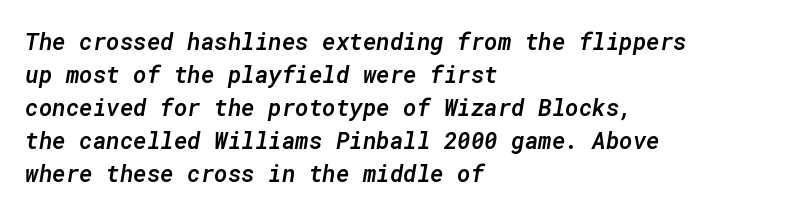
The image shows 23 px text type, italic (leaning right); set left-aligned, normal line spacing (1.44x), normal letter spacing, not underlined.
